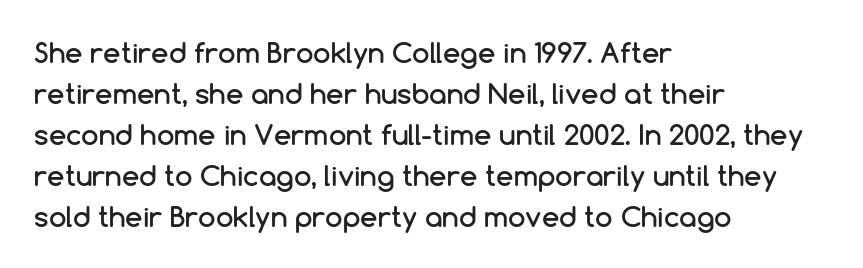
Posture: vertical. This sample has the flowing, uneven cadence of proportional lettering. Honestly, the letter spacing is just normal — you wouldn't notice it. Regular leading. Honestly, there is no underline to notice here at all.
